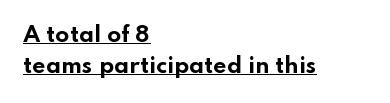
The image shows 21 px bold type, upright; set left-aligned, normal line spacing (1.48x), normal letter spacing, underlined.
